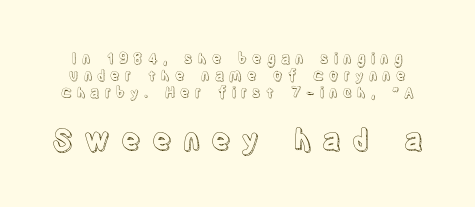
Q: Is the text italic (slanted)? A: No, it is upright.
Q: Is the text underlined? A: No.
Q: Is the spacing between letters normal or unusually wide? A: Unusually wide.
Q: Which block of text is set in a larger size, the first (top) or the second (bottom)? A: The second (bottom) one.
Q: Width (condensed, normal, or wide)? A: Condensed.
Q: x-height? A: Large.
Q: Monospaced? A: No.
